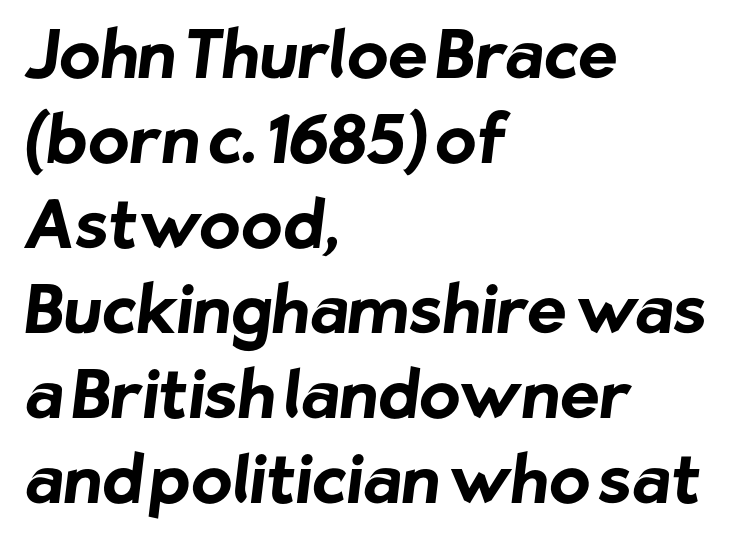
Leading matches the norm, producing a regular column. Check the space under the baseline: it is left empty. Serif or sans? Sans — the stroke terminals are bare. Looks like regular typesetting: each glyph gets only the width it needs. Glyph-to-glyph distance matches everyday printed text. Line beginnings align vertically; line endings do not.
